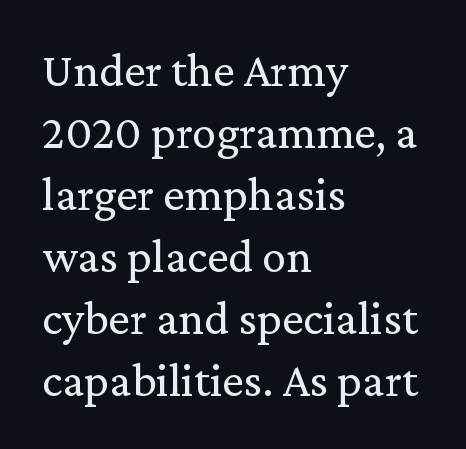
Q: Is the text bold? A: No.
Q: Is the text italic (slanted)? A: No, it is upright.
Q: Is the typeface a serif or a sans-serif typeface? A: Serif.
Q: Is the text underlined? A: No.
Q: How is the paragraph aligned? A: Left-aligned.
Q: Is the spacing between letters normal or unusually wide? A: Normal.
Q: Is the spacing between lines tight, normal or loose? A: Normal.
Q: Width (condensed, normal, or wide)? A: Normal.
Q: Stroke contrast? A: Low.
Q: x-height? A: Medium.
Q: Monospaced? A: No.
